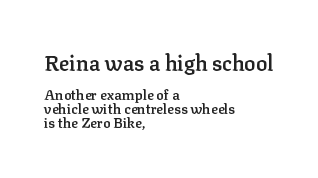
The image shows 21 px text type, upright; set left-aligned, tight line spacing (1.01x), normal letter spacing, not underlined; the first (top) block is 1.5x larger.
